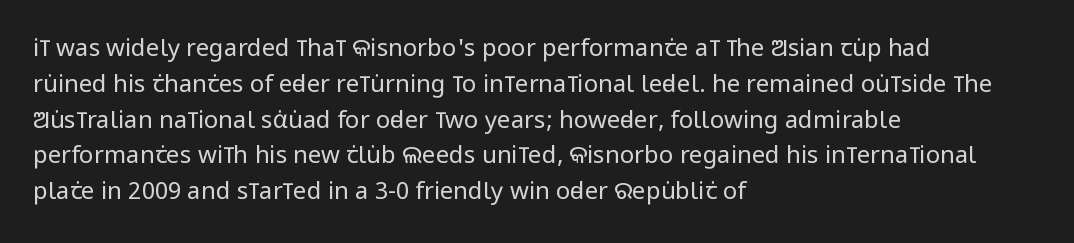
{"italic": "no", "bold": "no", "underline": "no", "align": "left", "line_spacing": "normal", "line_spacing_ratio": 1.49, "letter_spacing": "normal", "letter_spacing_em": 0.0, "glyph_px": 24}
